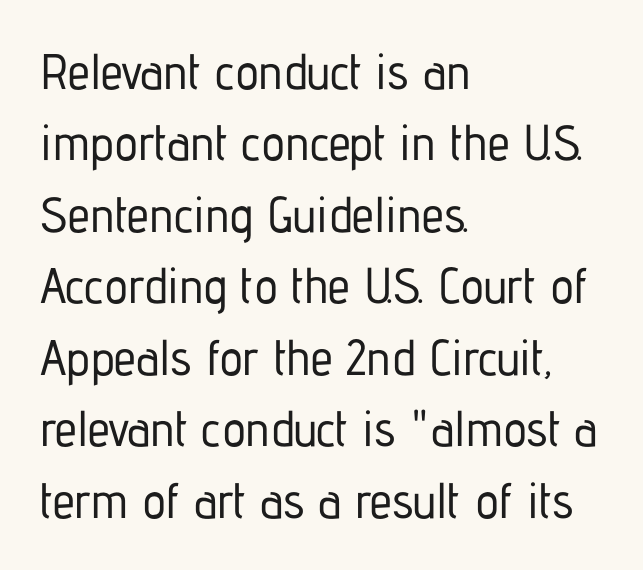
{"serif": "no", "italic": "no", "width": "condensed", "stroke_contrast": "low", "x_height": "medium", "monospaced": "no", "underline": "no", "align": "left", "line_spacing": "normal", "line_spacing_ratio": 1.43, "letter_spacing": "normal", "letter_spacing_em": 0.0, "glyph_px": 50}
